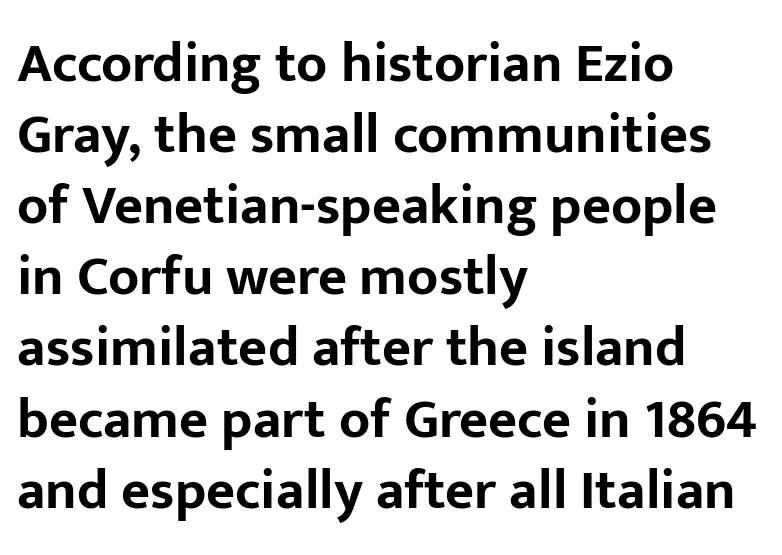
Q: Is the text bold? A: Yes.
Q: Is the text italic (slanted)? A: No, it is upright.
Q: Is the typeface a serif or a sans-serif typeface? A: Sans-serif.
Q: Is the text underlined? A: No.
Q: How is the paragraph aligned? A: Left-aligned.
Q: Is the spacing between letters normal or unusually wide? A: Normal.
Q: Is the spacing between lines tight, normal or loose? A: Normal.
Q: Width (condensed, normal, or wide)? A: Normal.
Q: Stroke contrast? A: Low.
Q: x-height? A: Medium.
Q: Monospaced? A: No.
